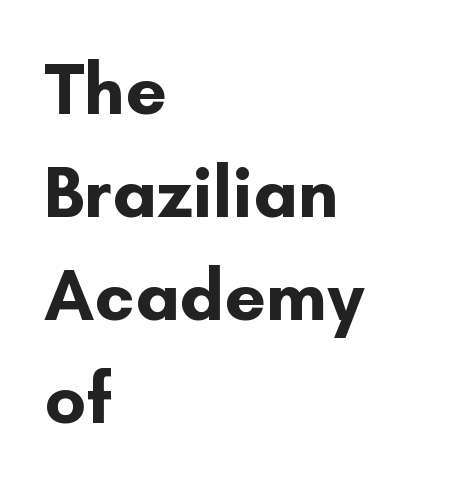
The image shows 73 px bold sans-serif type, upright; set left-aligned, normal line spacing (1.41x), normal letter spacing, not underlined; low stroke contrast and a small x-height.
